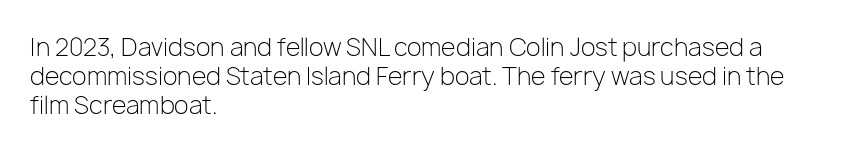
The image shows 24 px text type, upright; set left-aligned, line spacing 1.21x, normal letter spacing, not underlined.
